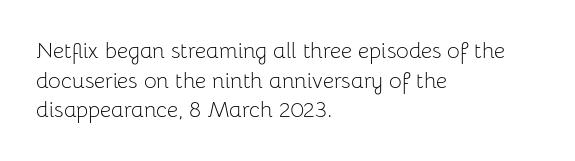
Unmarked baselines from the first word to the last. The designer left line spacing at the default. The rendering anchors every line to the left-hand side. The gaps between neighbouring characters are ordinary and unremarkable. The type sits square on the baseline with zero lean.
